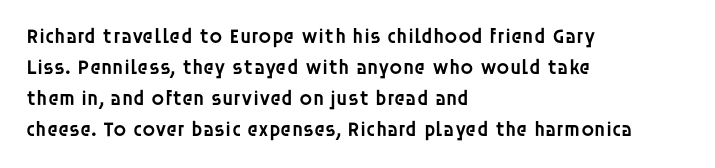
The image shows 21 px text type, upright; set left-aligned, normal line spacing (1.48x), normal letter spacing, not underlined.
